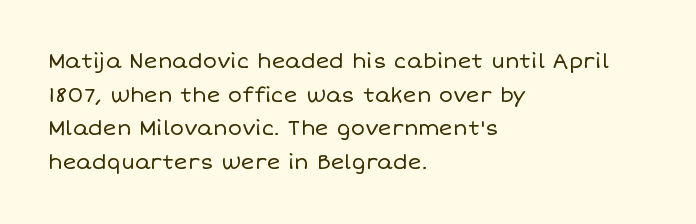
The image shows 21 px text type, upright; set left-aligned, normal line spacing (1.6x), normal letter spacing, not underlined.
